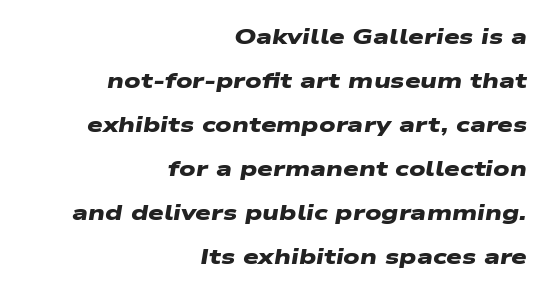
Q: Is the text bold? A: Yes.
Q: Is the text underlined? A: No.
Q: How is the paragraph aligned? A: Right-aligned.
Q: Is the spacing between letters normal or unusually wide? A: Normal.
Q: Is the spacing between lines tight, normal or loose? A: Loose.
